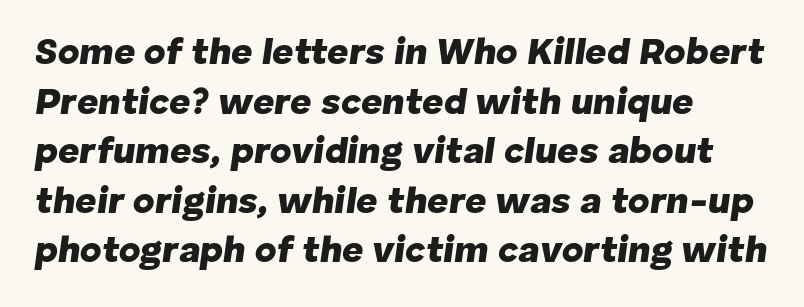
The image shows 37 px heavy type, italic (leaning right); set left-aligned, normal line spacing (1.34x), normal letter spacing, not underlined; low stroke contrast and a medium x-height.
